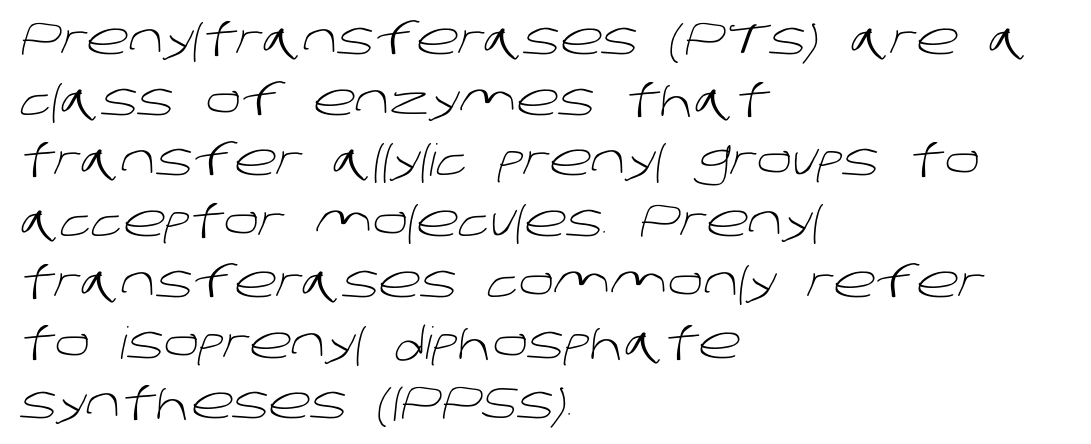
Look at the tracking — it's just the regular setting, nothing added. What's the leading like? Ordinary, nothing unusual. Nothing sits at the stroke ends, so this counts as sans-serif. Letters have the restrained weight of plain body copy at most. Spacing verdict: proportional, widths tailored to each character.
